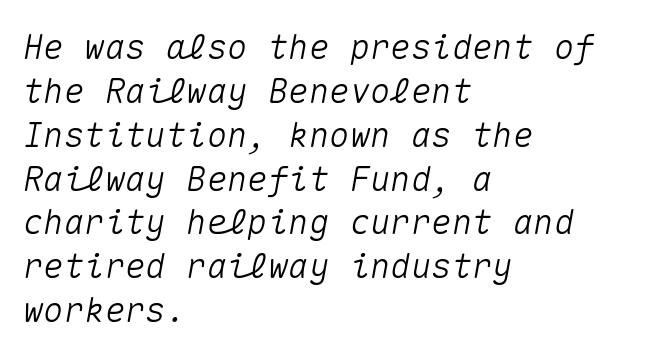
{"italic": "yes", "lean": "right", "slant_degrees": 10, "width": "normal", "stroke_contrast": "medium", "x_height": "medium", "monospaced": "yes", "underline": "no", "align": "left", "line_spacing": "normal", "line_spacing_ratio": 1.29, "letter_spacing": "normal", "letter_spacing_em": 0.0, "glyph_px": 34}
